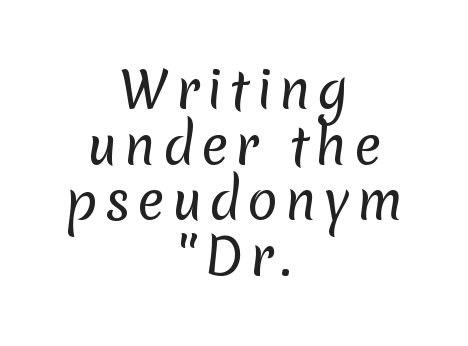
The image shows 51 px regular-weight sans-serif type; set centered, tight line spacing (1.09x), not underlined; low stroke contrast and a medium x-height.
